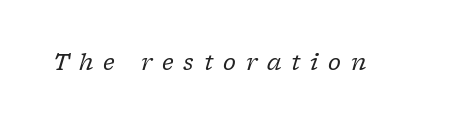
{"italic": "yes", "lean": "right", "slant_degrees": 17, "bold": "no", "underline": "no", "letter_spacing": "wide", "letter_spacing_em": 0.45, "glyph_px": 22}
